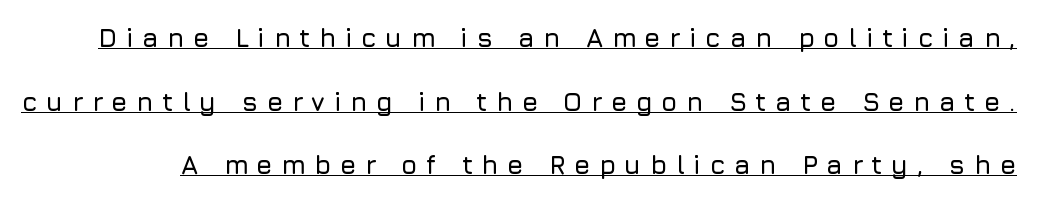
{"italic": "no", "underline": "yes", "line_spacing": "loose", "line_spacing_ratio": 2.45, "letter_spacing": "wide", "letter_spacing_em": 0.33, "glyph_px": 26}
